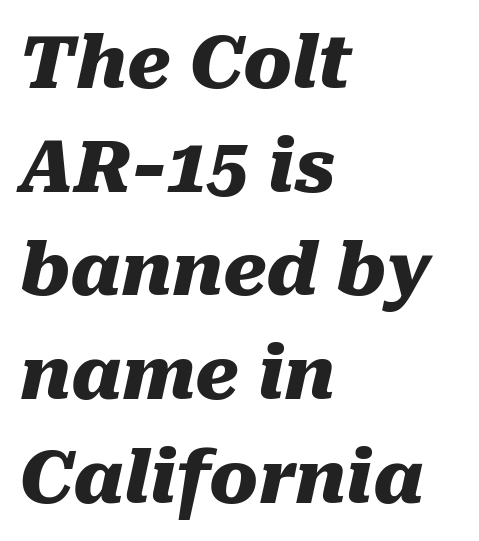
The image shows 73 px heavy type, italic (leaning right); set left-aligned, normal line spacing (1.42x), normal letter spacing, not underlined; medium stroke contrast and a medium x-height.
